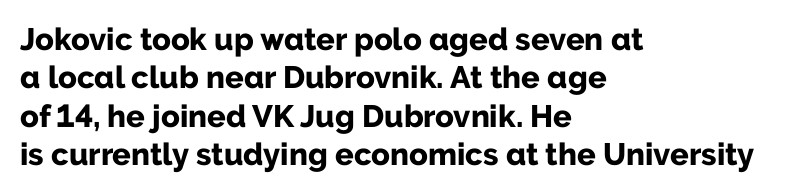
Q: Is the text bold? A: Yes.
Q: Is the text italic (slanted)? A: No, it is upright.
Q: Is the typeface a serif or a sans-serif typeface? A: Sans-serif.
Q: Is the text underlined? A: No.
Q: How is the paragraph aligned? A: Left-aligned.
Q: Is the spacing between letters normal or unusually wide? A: Normal.
Q: Width (condensed, normal, or wide)? A: Normal.
Q: Stroke contrast? A: Low.
Q: x-height? A: Medium.
Q: Monospaced? A: No.
